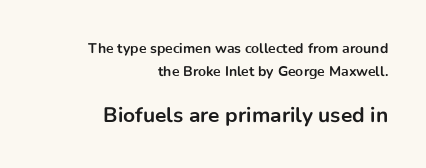
The image shows 21 px bold type, upright; set right-aligned, normal line spacing (1.61x), normal letter spacing, not underlined; the second (bottom) block is 1.5x larger.
